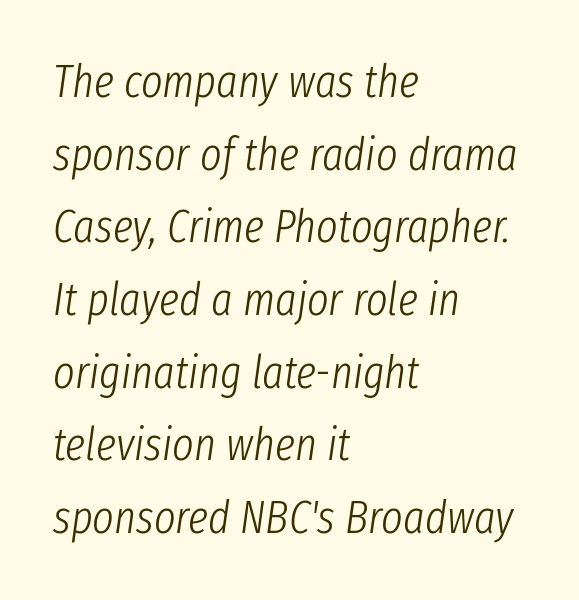
This sample keeps an unexceptional amount of space between lines. Unbolded letterforms with no extra heft. Here the designer chose a conventional face with non-uniform glyph widths. Italic: yes, the glyphs are oblique.
